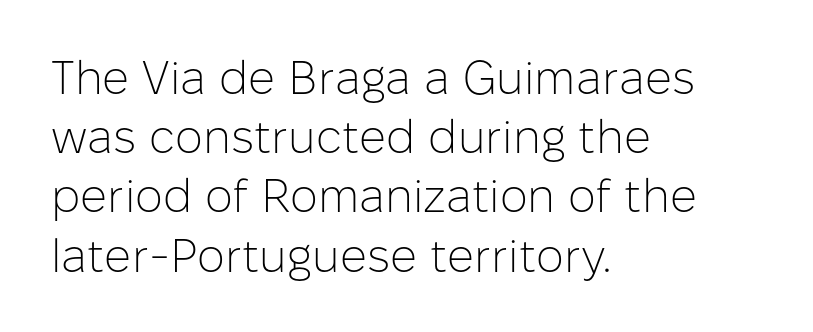
The image shows 47 px light sans-serif type, upright; set left-aligned, normal line spacing (1.26x), normal letter spacing, not underlined; low stroke contrast and a medium x-height.
